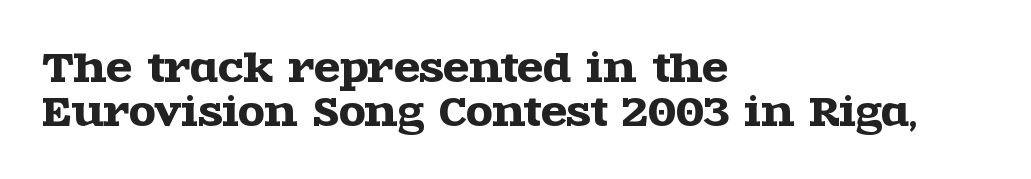
{"serif": "yes", "italic": "no", "width": "wide", "x_height": "large", "monospaced": "no", "underline": "no", "align": "left", "line_spacing_ratio": 1.16, "letter_spacing": "normal", "letter_spacing_em": 0.0, "glyph_px": 38}
